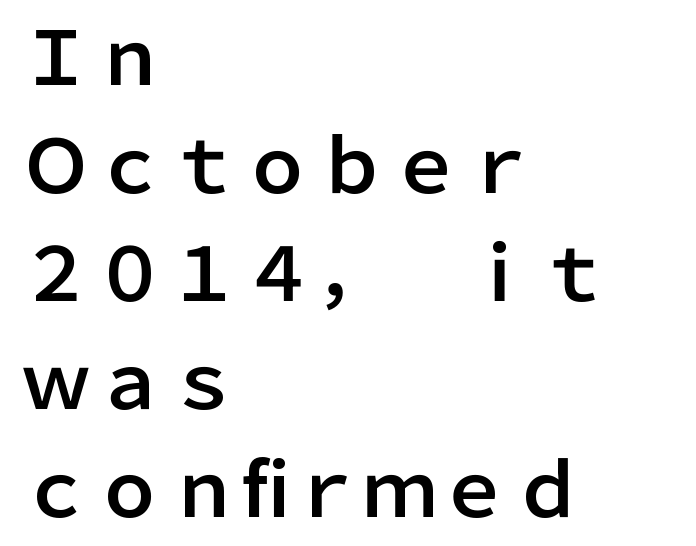
Q: Is the text italic (slanted)? A: No, it is upright.
Q: Is the typeface a serif or a sans-serif typeface? A: Sans-serif.
Q: Is the text underlined? A: No.
Q: How is the paragraph aligned? A: Left-aligned.
Q: Is the spacing between letters normal or unusually wide? A: Normal.
Q: Is the spacing between lines tight, normal or loose? A: Normal.
Q: Width (condensed, normal, or wide)? A: Normal.
Q: Stroke contrast? A: Low.
Q: x-height? A: Medium.
Q: Monospaced? A: No.
